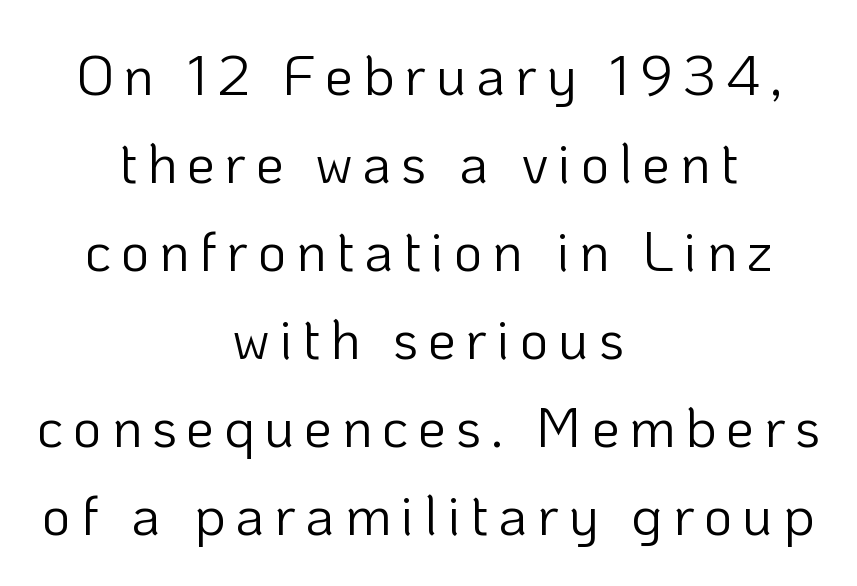
A roman cut, with each character standing at attention. Note the varied advance widths — an 'i' is clearly narrower than an 'm'. Leading: standard. The strokes are not fattened; the text isn't bold.
